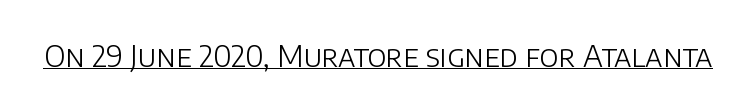
In designer terms, the underline attribute is active on this setting. Serif or sans? Sans — the stroke terminals are bare. A typesetter would call this zero additional tracking. Heft: none added — not bold. Spacing verdict: proportional, widths tailored to each character.
